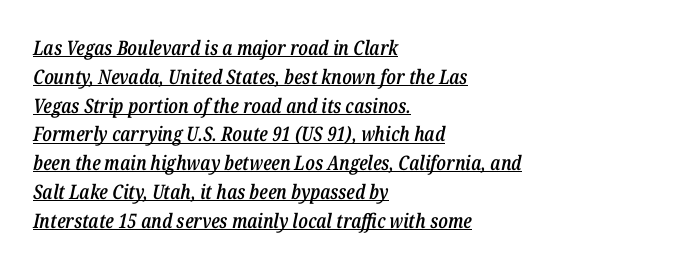
The image shows 20 px text type, italic (leaning right); set left-aligned, normal line spacing (1.44x), normal letter spacing, underlined.
